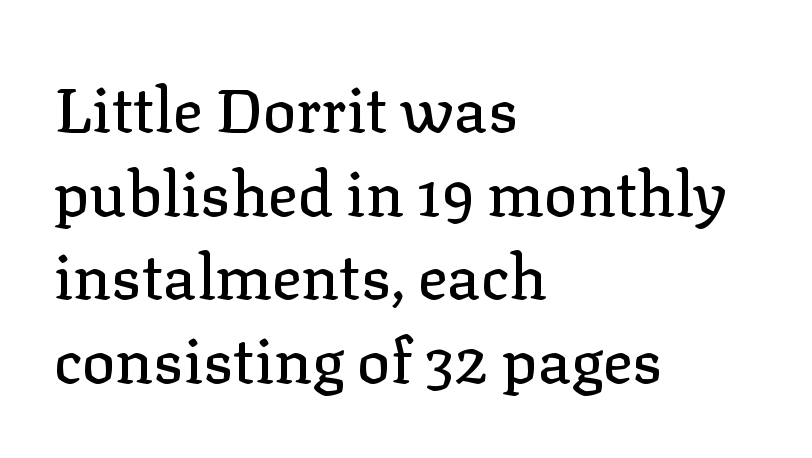
The image shows 62 px serif type, upright; set left-aligned, normal line spacing (1.35x), normal letter spacing, not underlined; low stroke contrast and a medium x-height.
